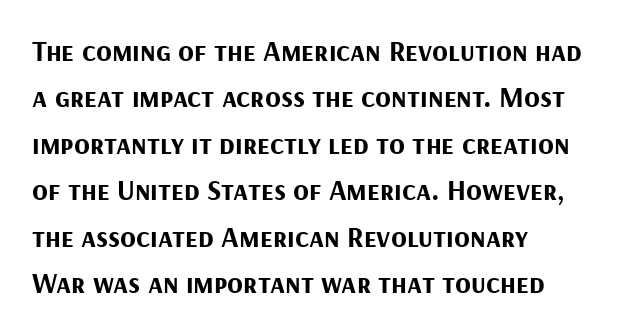
The image shows 29 px bold sans-serif type, upright; set left-aligned, normal line spacing (1.6x), normal letter spacing, not underlined; medium stroke contrast and a medium x-height.
